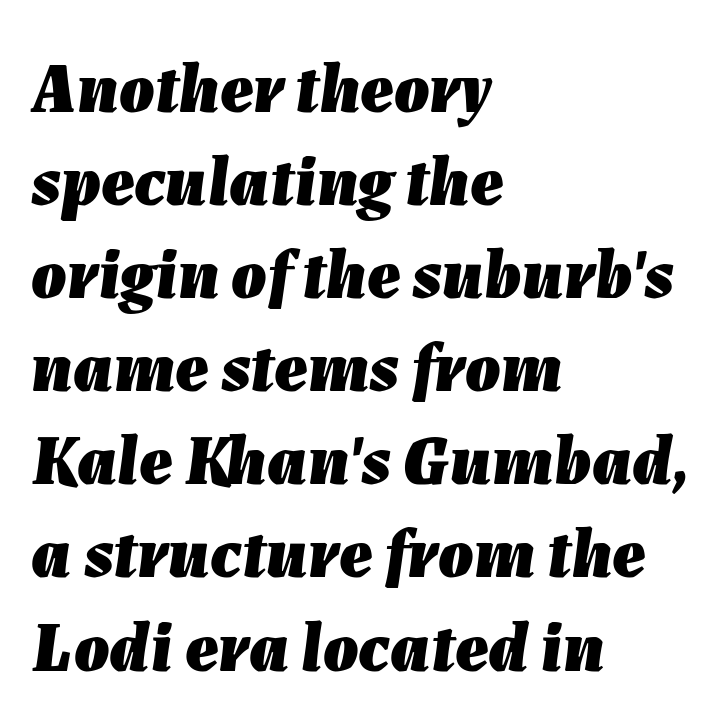
Q: Is the text bold? A: Yes.
Q: Is the text italic (slanted)? A: Yes, it leans right by about 7 degrees.
Q: Is the text underlined? A: No.
Q: How is the paragraph aligned? A: Left-aligned.
Q: Is the spacing between letters normal or unusually wide? A: Normal.
Q: Is the spacing between lines tight, normal or loose? A: Normal.
Q: Width (condensed, normal, or wide)? A: Normal.
Q: Stroke contrast? A: Low.
Q: x-height? A: Medium.
Q: Monospaced? A: No.
